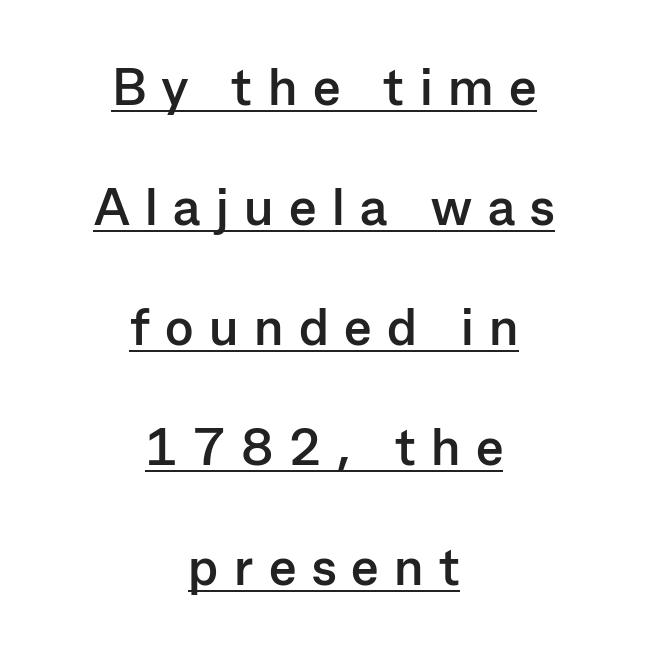
{"serif": "no", "italic": "no", "bold": "yes", "weight": "semibold", "width": "normal", "stroke_contrast": "low", "x_height": "medium", "monospaced": "no", "underline": "yes", "align": "center", "line_spacing": "loose", "line_spacing_ratio": 2.31, "letter_spacing": "wide", "letter_spacing_em": 0.3, "glyph_px": 52}
